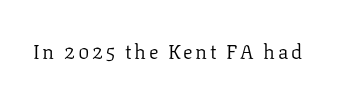
{"italic": "no", "bold": "no", "underline": "no", "glyph_px": 20}
